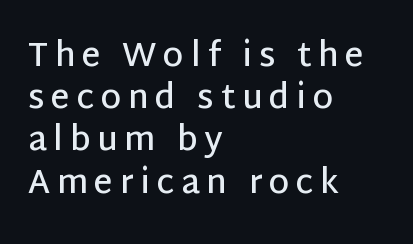
{"serif": "no", "italic": "no", "bold": "semi", "weight": "semibold", "width": "normal", "stroke_contrast": "low", "x_height": "large", "monospaced": "no", "underline": "no", "align": "left", "line_spacing": "normal", "line_spacing_ratio": 1.28, "letter_spacing": "wide", "letter_spacing_em": 0.2, "glyph_px": 33}
